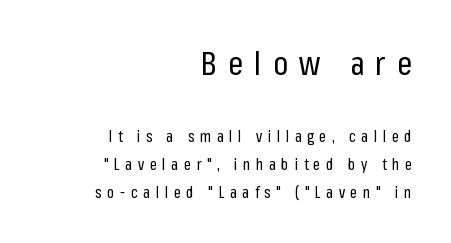
{"serif": "no", "italic": "no", "bold": "no", "weight": "regular", "width": "condensed", "stroke_contrast": "low", "x_height": "medium", "monospaced": "no", "underline": "no", "align": "right", "line_spacing_ratio": 1.77, "letter_spacing": "wide", "letter_spacing_em": 0.34, "larger_block": "first", "size_ratio": 2.06, "glyph_px": 33}
